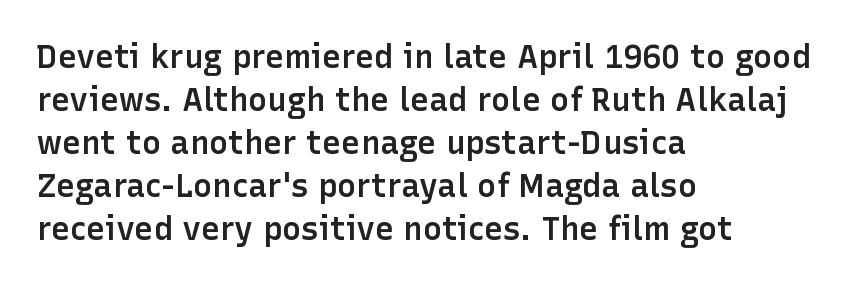
{"serif": "no", "italic": "no", "bold": "semi", "weight": "semibold", "width": "normal", "stroke_contrast": "low", "x_height": "medium", "monospaced": "no", "underline": "no", "align": "left", "line_spacing": "normal", "line_spacing_ratio": 1.34, "letter_spacing": "normal", "letter_spacing_em": 0.0, "glyph_px": 32}
